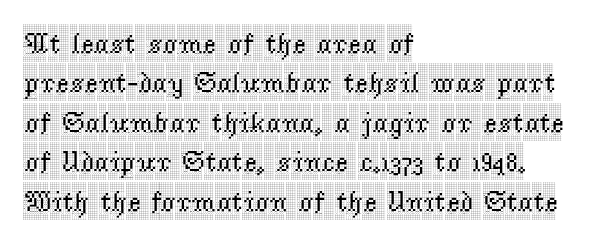
Q: Is the text italic (slanted)? A: No, it is upright.
Q: Is the typeface a serif or a sans-serif typeface? A: Serif.
Q: Is the text underlined? A: No.
Q: How is the paragraph aligned? A: Left-aligned.
Q: Is the spacing between letters normal or unusually wide? A: Normal.
Q: Is the spacing between lines tight, normal or loose? A: Normal.
Q: Width (condensed, normal, or wide)? A: Condensed.
Q: x-height? A: Large.
Q: Monospaced? A: No.
